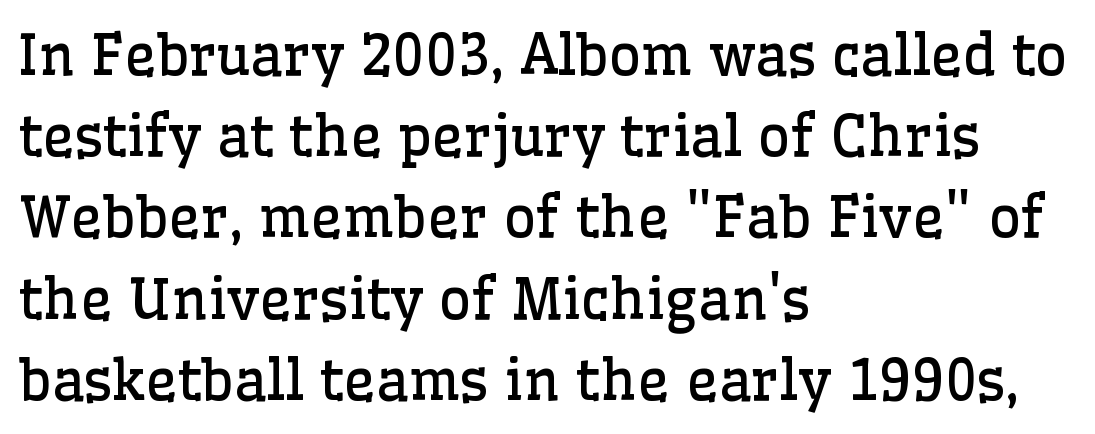
Does extra space separate the letters? No, they use regular spacing. Compared with a typical body face, this is equally light or lighter still. No italicization has been applied; the sample stays upright. These lines are rendered in a variable-pitch font.
